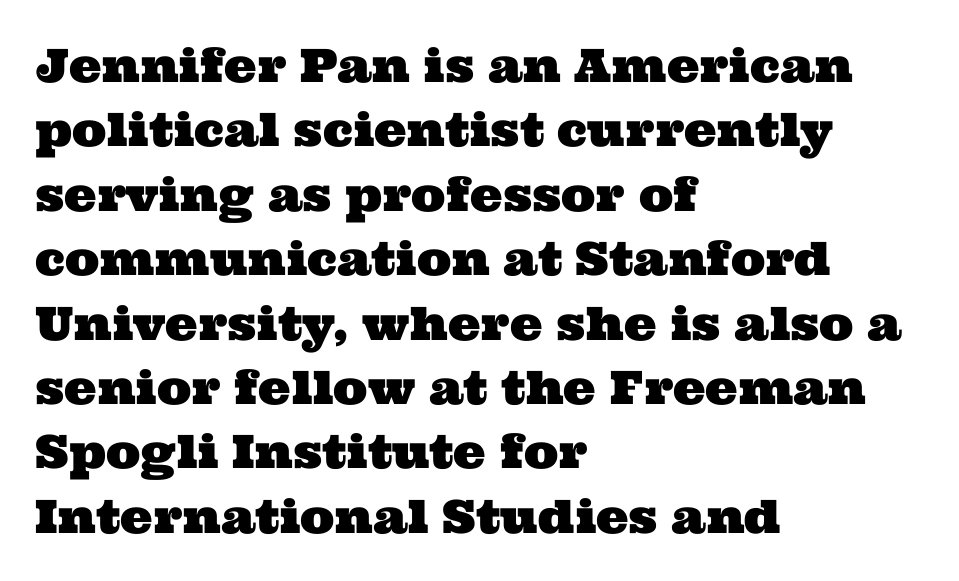
The image shows 46 px wide serif type; set left-aligned, normal line spacing (1.4x), normal letter spacing, not underlined; medium stroke contrast and a medium x-height.
